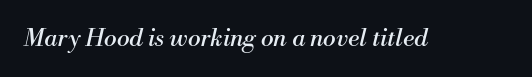
{"italic": "yes", "lean": "right", "slant_degrees": 13, "bold": "no", "underline": "no", "letter_spacing": "normal", "letter_spacing_em": 0.0, "glyph_px": 24}
